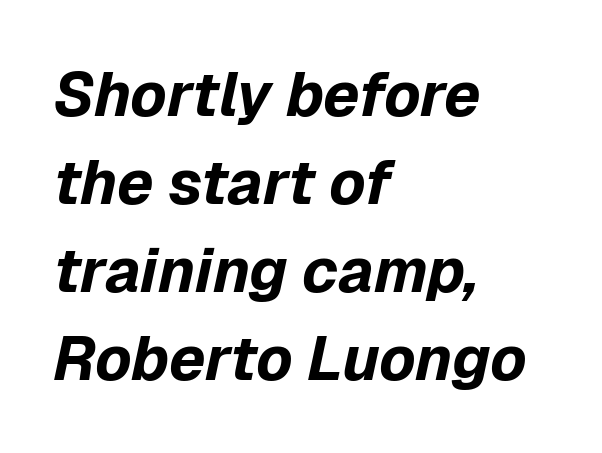
Note the varied advance widths — an 'i' is clearly narrower than an 'm'. Letter spacing: default. Every row of glyphs begins at an identical x-position on the left. The passage shown is not underscored anywhere.
